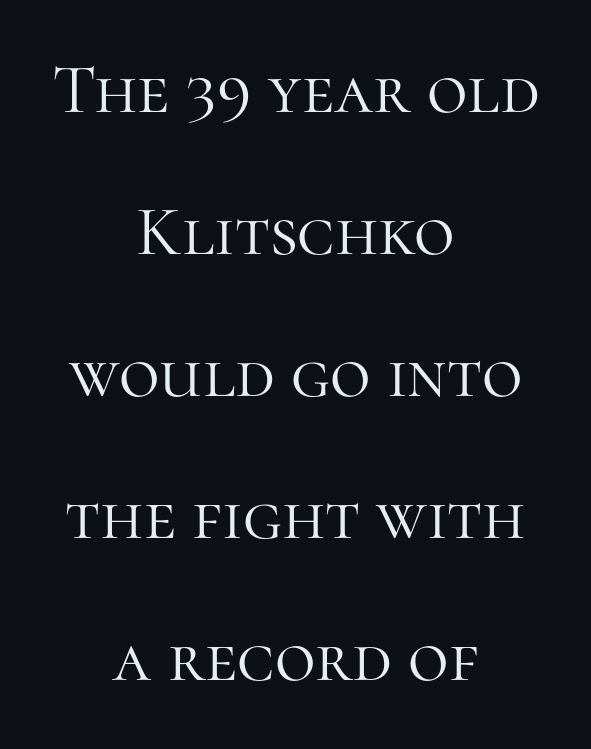
The image shows 70 px light serif type, upright; set centered, loose line spacing (2.03x), normal letter spacing, not underlined; high stroke contrast and a medium x-height.
